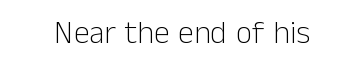
The image shows 32 px light sans-serif type, upright; set normal letter spacing, not underlined; low stroke contrast and a medium x-height.
